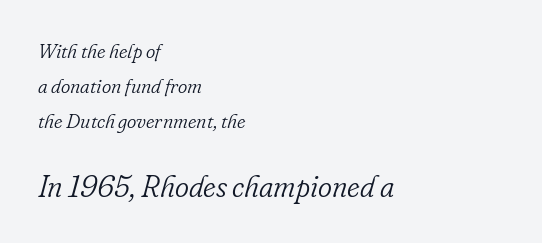
Counters stay open thanks to moderate or lighter strokes. Style check: oblique. Serif or sans? Serif — the stroke terminals have little feet. Descenders hang freely into open space.
